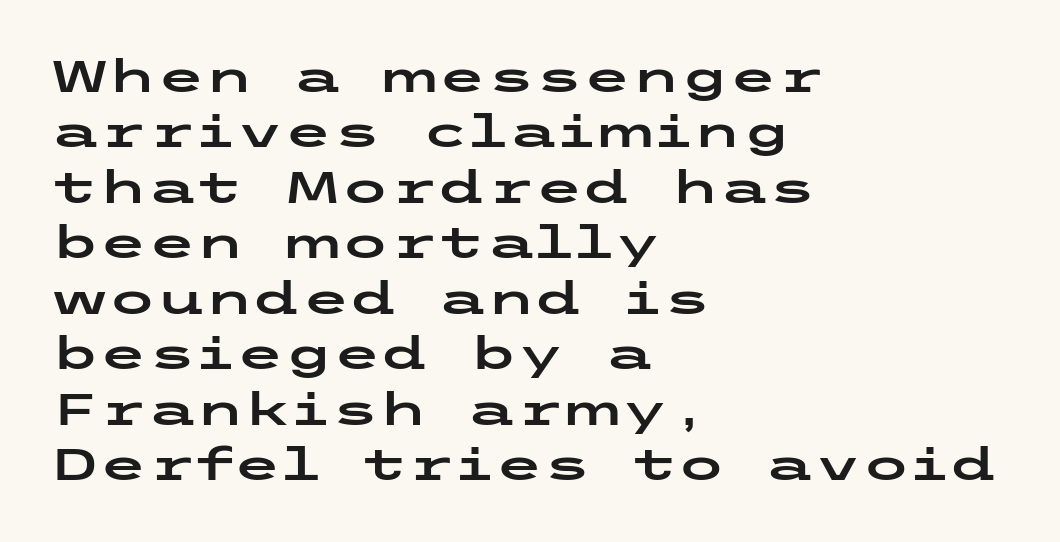
The passage shown has conventional tracking throughout. Interline gaps are of average width in this sample. In CSS terms this would be text-align: left. Just letters on the line, the space beneath them empty.
